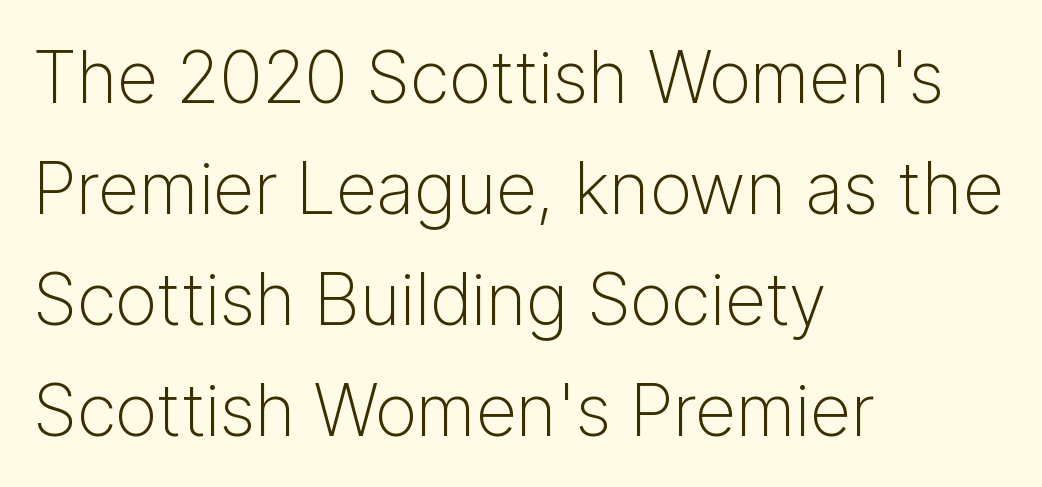
{"serif": "no", "italic": "no", "bold": "no", "weight": "light", "width": "normal", "stroke_contrast": "low", "x_height": "medium", "monospaced": "no", "underline": "no", "align": "left", "line_spacing": "normal", "line_spacing_ratio": 1.54, "letter_spacing": "normal", "letter_spacing_em": 0.0, "glyph_px": 72}
